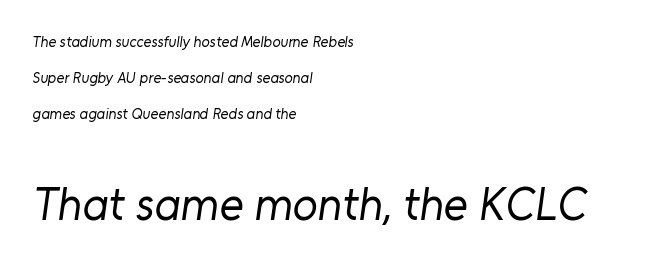
Line beginnings align vertically; line endings do not. The strokes carry an ordinary text weight at most. What's the leading like? Stretched, with rows far apart. I'd call this a sans setting — the letters go barefoot. Character size in the trailing block exceeds that of the leading block. Students, note that the glyphs here touch the page at normal intervals.
